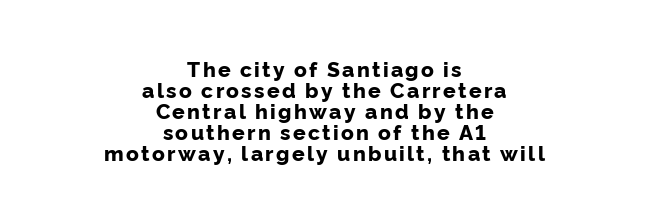
{"italic": "no", "bold": "yes", "underline": "no", "align": "center", "line_spacing": "tight", "line_spacing_ratio": 1.0, "glyph_px": 21}
